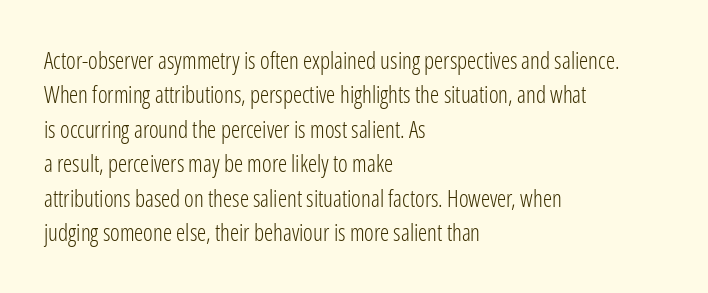
{"italic": "no", "bold": "no", "underline": "no", "align": "left", "line_spacing": "normal", "line_spacing_ratio": 1.5, "letter_spacing": "normal", "letter_spacing_em": 0.0, "glyph_px": 23}
